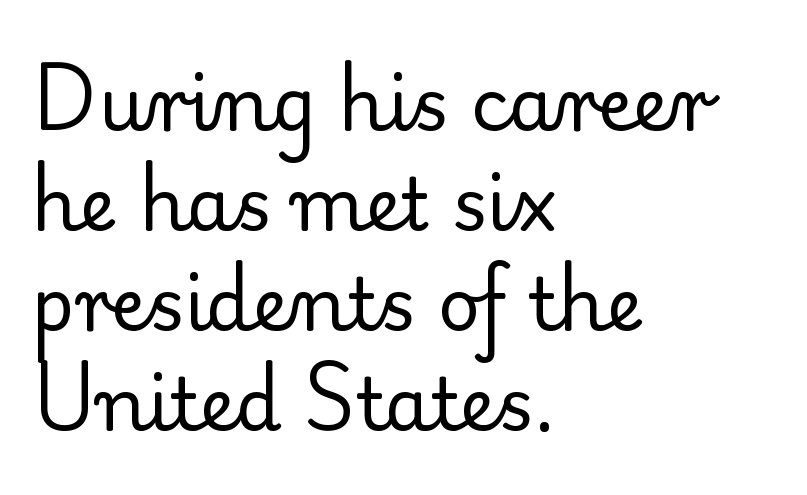
{"serif": "yes", "italic": "no", "bold": "no", "weight": "regular", "width": "normal", "stroke_contrast": "low", "x_height": "small", "monospaced": "no", "underline": "no", "align": "left", "line_spacing": "normal", "line_spacing_ratio": 1.37, "letter_spacing": "normal", "letter_spacing_em": 0.0, "glyph_px": 73}
